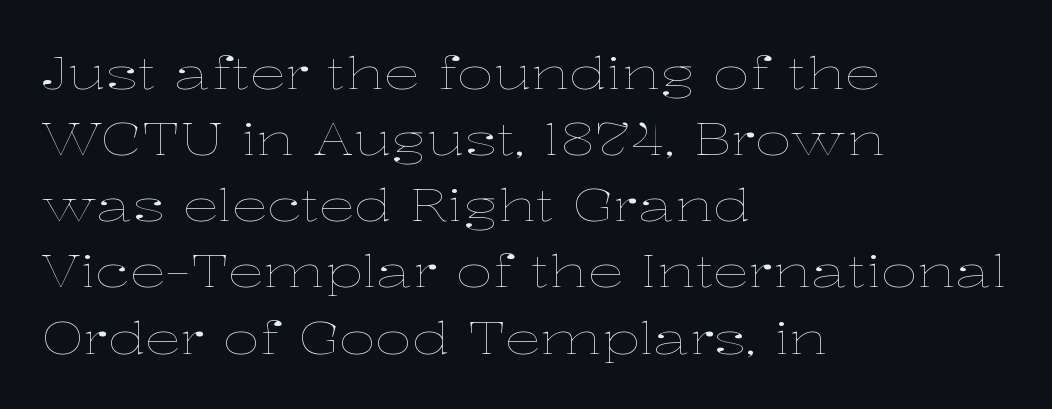
Q: Is the text bold? A: No.
Q: Is the text italic (slanted)? A: No, it is upright.
Q: Is the text underlined? A: No.
Q: How is the paragraph aligned? A: Left-aligned.
Q: Is the spacing between letters normal or unusually wide? A: Normal.
Q: Is the spacing between lines tight, normal or loose? A: Normal.
Q: Width (condensed, normal, or wide)? A: Wide.
Q: Stroke contrast? A: Low.
Q: x-height? A: Medium.
Q: Monospaced? A: No.
